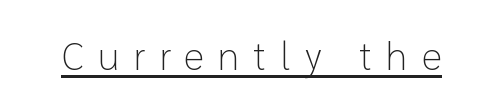
{"serif": "no", "italic": "no", "bold": "no", "weight": "light", "width": "normal", "stroke_contrast": "low", "x_height": "medium", "monospaced": "no", "underline": "yes", "letter_spacing": "wide", "letter_spacing_em": 0.36, "glyph_px": 39}
